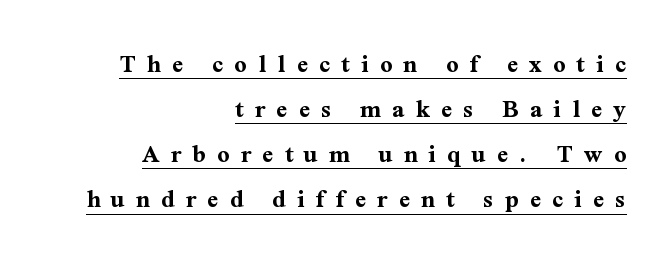
{"italic": "no", "bold": "yes", "underline": "yes", "align": "right", "line_spacing": "normal", "line_spacing_ratio": 1.67, "letter_spacing": "wide", "letter_spacing_em": 0.41, "glyph_px": 27}
